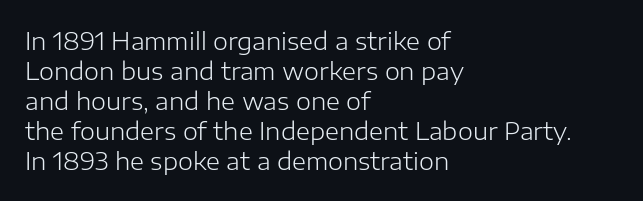
Q: Is the text bold? A: No.
Q: Is the text italic (slanted)? A: No, it is upright.
Q: Is the text underlined? A: No.
Q: How is the paragraph aligned? A: Left-aligned.
Q: Is the spacing between letters normal or unusually wide? A: Normal.
Q: Is the spacing between lines tight, normal or loose? A: Normal.
